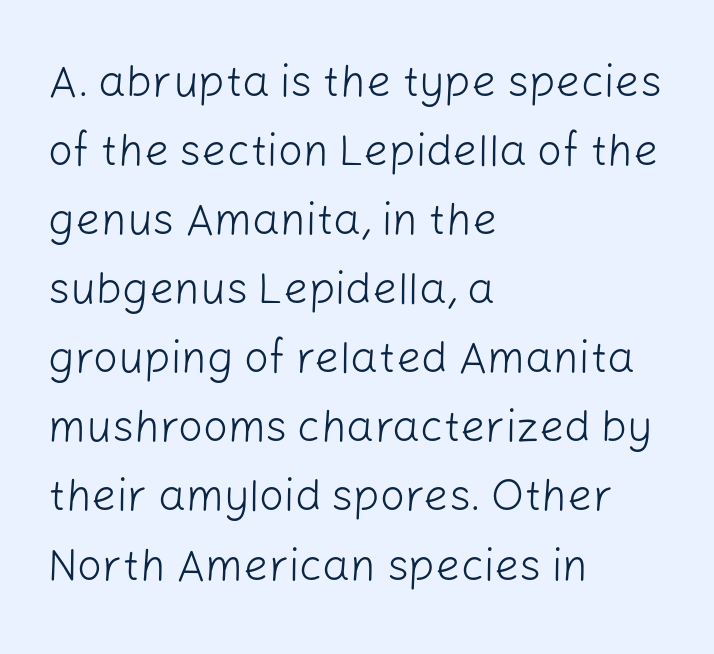
The horizontal fit of the characters is conventional and even. Nope, no serifs anywhere on these letters. On a weight scale, this lands at 450 or below. The glyphs are unaccompanied by any horizontal stroke below them.
